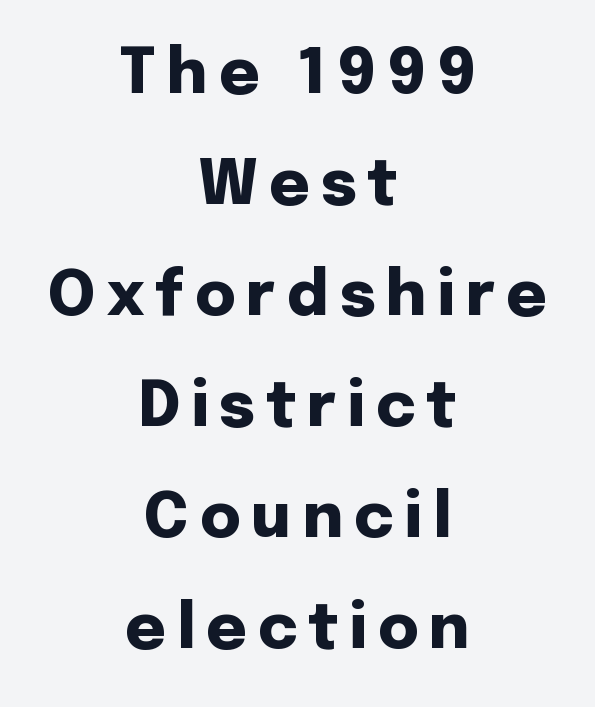
{"serif": "no", "italic": "no", "bold": "yes", "weight": "heavy", "width": "normal", "stroke_contrast": "low", "x_height": "medium", "monospaced": "no", "underline": "no", "align": "center", "line_spacing_ratio": 1.79, "glyph_px": 62}
